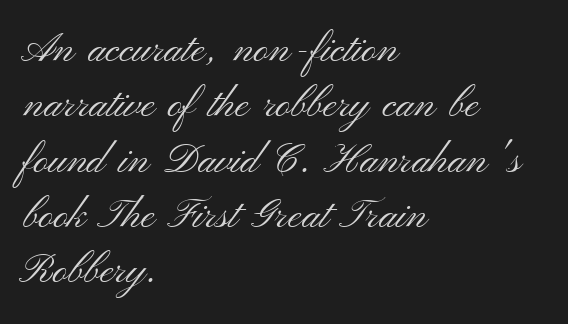
The image shows 41 px light, wide sans-serif type; set left-aligned, normal line spacing (1.35x), normal letter spacing, not underlined; medium stroke contrast and a small x-height.
